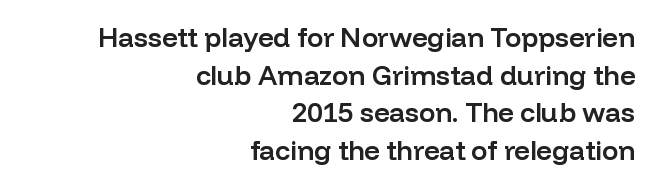
The image shows 27 px text type, upright; set right-aligned, normal line spacing (1.39x), normal letter spacing, not underlined.
